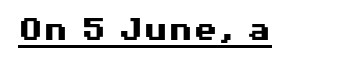
The image shows 36 px heavy, wide sans-serif type, upright; set normal letter spacing, underlined; medium stroke contrast and a medium x-height.
